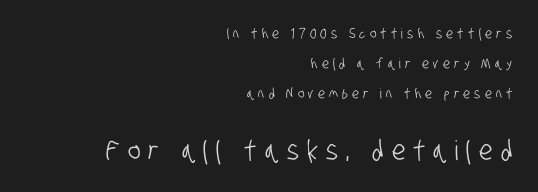
The image shows 27 px text type; set right-aligned, loose line spacing (2.14x), unusually wide letter spacing (+0.3 em), not underlined; the second (bottom) block is 1.93x larger.
